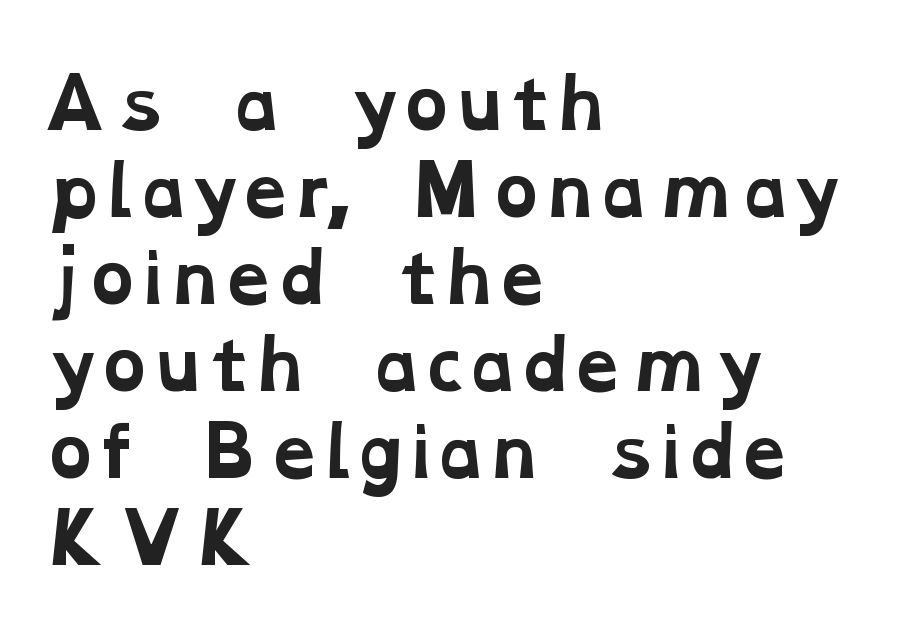
The characters display serif detailing at their extremities. A bare baseline throughout the passage. The rendering anchors every line to the left-hand side. The type is set solid horizontally, with unmodified tracking. The sample has been set heavy, in full bold. This sample has the flowing, uneven cadence of proportional lettering.
